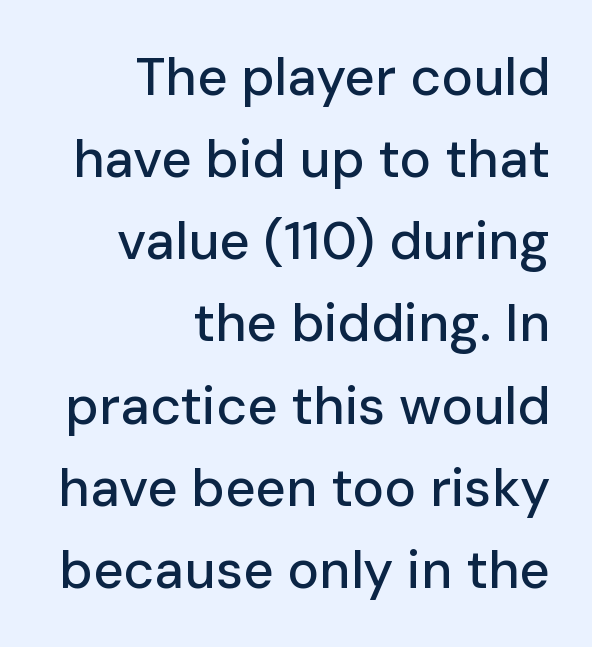
Proportional: the letters do not fall into vertical columns. Type style note: lacks serifs. Beneath every word, the page is bare. A roman cut, with each character standing at attention. The designer left line spacing at the default.
